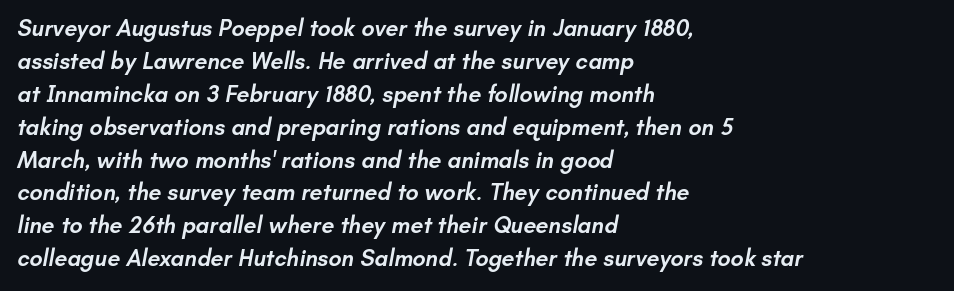
The string is rendered with underlining switched off. A typesetter would call this leading conventional body-copy spacing. On the weight axis this lands at semibold, roughly 600. The ragged edge is on the right, which tells us the setting is flush left.
